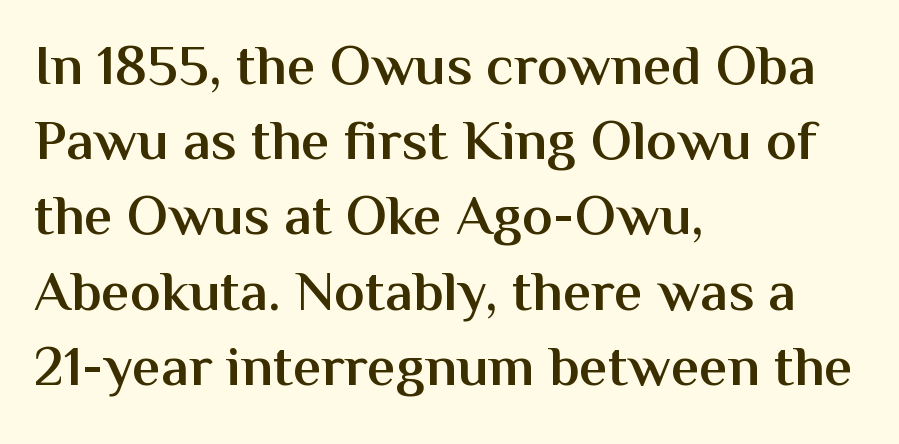
Q: Is the text bold? A: Semi-bold.
Q: Is the text italic (slanted)? A: No, it is upright.
Q: Is the typeface a serif or a sans-serif typeface? A: Sans-serif.
Q: Is the text underlined? A: No.
Q: How is the paragraph aligned? A: Left-aligned.
Q: Is the spacing between letters normal or unusually wide? A: Normal.
Q: Is the spacing between lines tight, normal or loose? A: Normal.
Q: Width (condensed, normal, or wide)? A: Normal.
Q: Stroke contrast? A: Medium.
Q: x-height? A: Medium.
Q: Monospaced? A: No.
